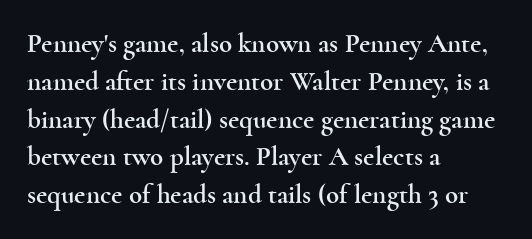
The ragged edge is on the right, which tells us the setting is flush left. Underline: absent. Does the leading feel generous? No, just average. The type is set solid horizontally, with unmodified tracking.
